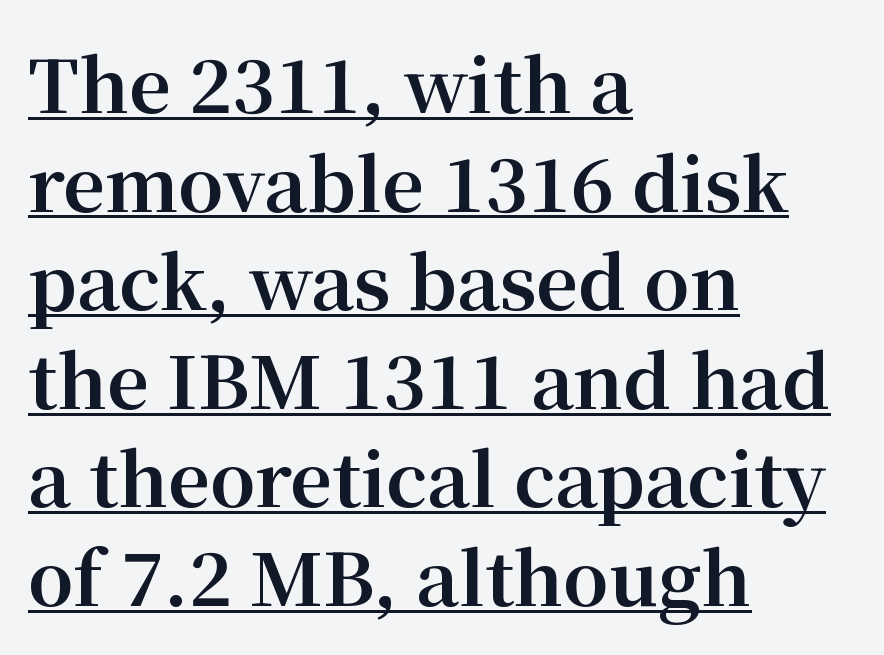
{"serif": "yes", "italic": "no", "bold": "yes", "weight": "bold", "width": "normal", "stroke_contrast": "medium", "x_height": "medium", "monospaced": "no", "underline": "yes", "align": "left", "line_spacing": "normal", "line_spacing_ratio": 1.35, "letter_spacing": "normal", "letter_spacing_em": 0.0, "glyph_px": 73}
